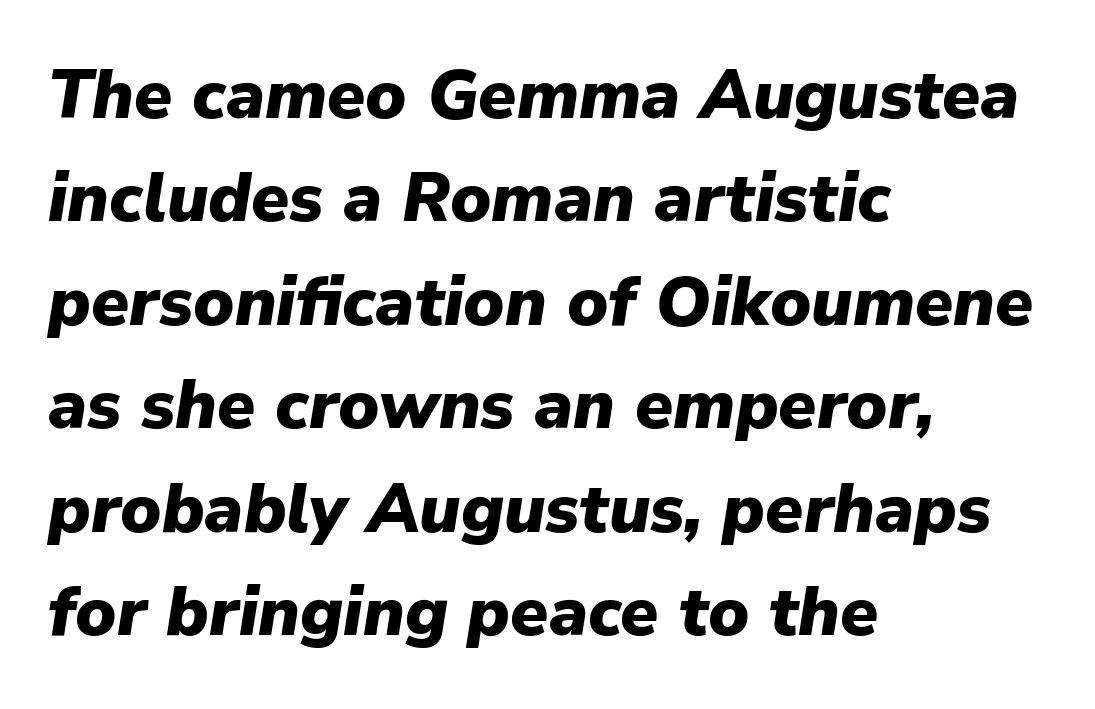
Q: Is the text bold? A: Yes.
Q: Is the text italic (slanted)? A: Yes, it leans right by about 9 degrees.
Q: Is the text underlined? A: No.
Q: How is the paragraph aligned? A: Left-aligned.
Q: Is the spacing between letters normal or unusually wide? A: Normal.
Q: Is the spacing between lines tight, normal or loose? A: Normal.
Q: Width (condensed, normal, or wide)? A: Normal.
Q: Stroke contrast? A: Low.
Q: x-height? A: Medium.
Q: Monospaced? A: No.
